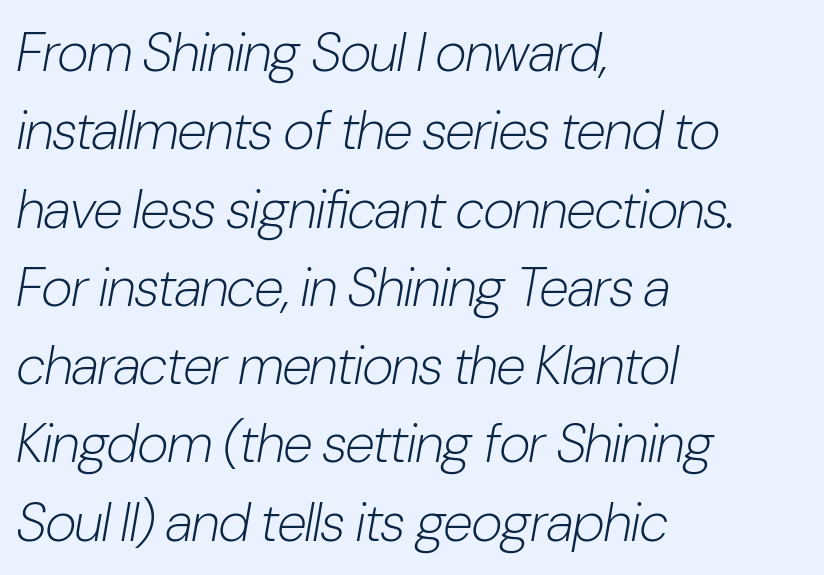
The image shows 54 px light, condensed type, italic (leaning right); set left-aligned, normal line spacing (1.45x), normal letter spacing, not underlined; low stroke contrast and a medium x-height.
